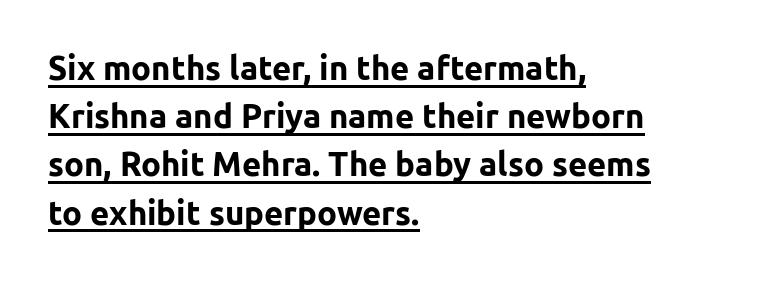
The image shows 33 px bold sans-serif type, upright; set left-aligned, normal line spacing (1.46x), normal letter spacing, underlined; low stroke contrast and a medium x-height.
